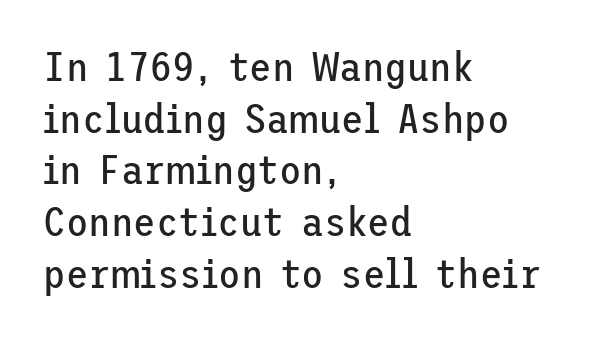
The paragraph has a hard left edge and a soft right edge. The baseline area is clear. Words appear dense and cohesive because spacing is normal. Whoever set this chose a conventional vertical rhythm. This is sans-serif lettering, the kind often seen on screens and signage. The strokes carry an ordinary text weight at most.
